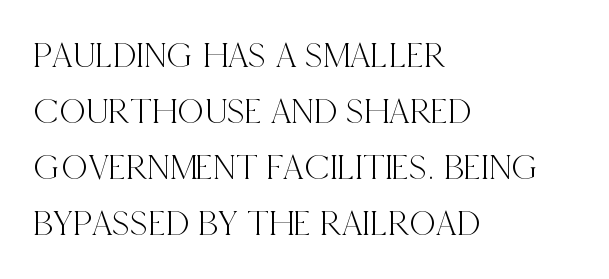
This sample is left-justified, so line endings fall wherever the words run out. Bare-footed words on every line. Type style note: has serifs. Tracking here is standard; glyphs follow each other at the usual distance. Rendered with straight, roman letterforms. This sample has the flowing, uneven cadence of proportional lettering.
